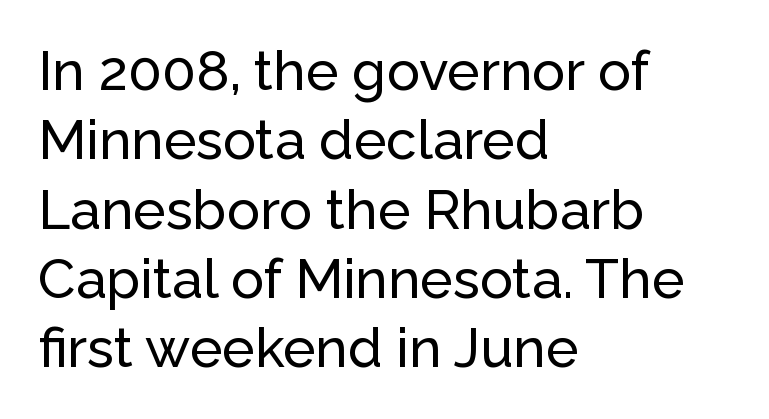
The image shows 55 px sans-serif type, upright; set left-aligned, normal line spacing (1.26x), normal letter spacing, not underlined; low stroke contrast and a medium x-height.
